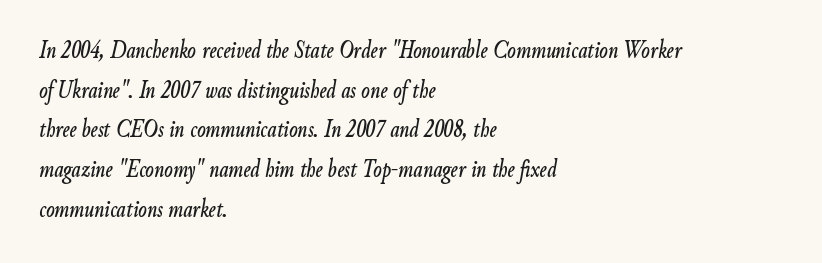
The image shows 25 px text type, italic (leaning right); set left-aligned, normal line spacing (1.59x), normal letter spacing, not underlined.
